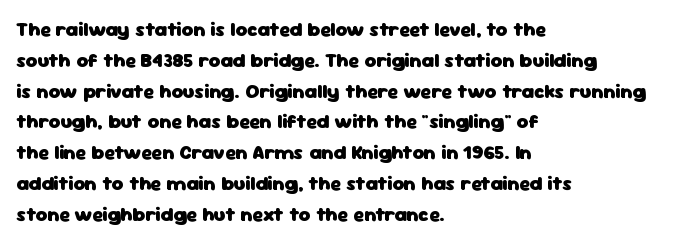
{"italic": "no", "bold": "yes", "underline": "no", "align": "left", "line_spacing": "normal", "line_spacing_ratio": 1.54, "letter_spacing": "normal", "letter_spacing_em": 0.0, "glyph_px": 20}
